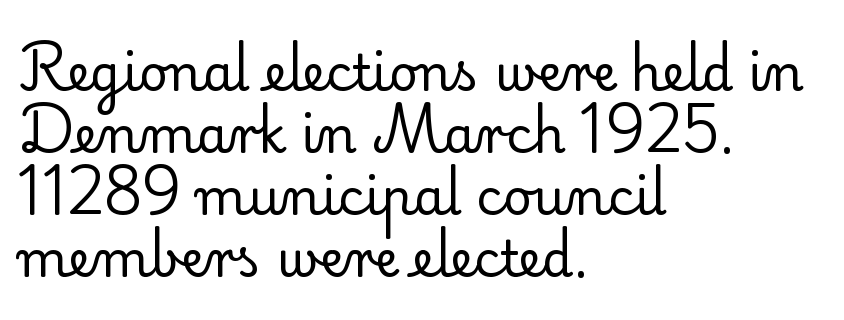
The image shows 50 px regular-weight serif type, upright; set left-aligned, line spacing 1.24x, normal letter spacing, not underlined; low stroke contrast and a small x-height.
